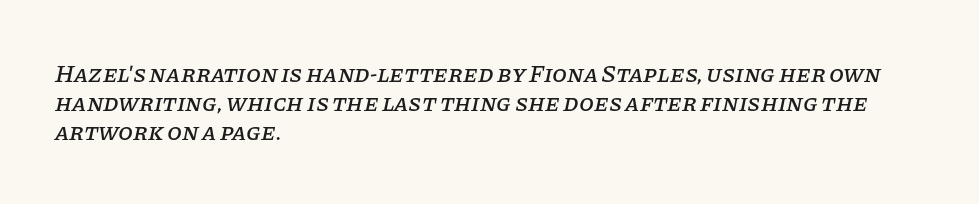
{"italic": "yes", "lean": "right", "slant_degrees": 11, "underline": "no", "align": "left", "line_spacing_ratio": 1.21, "letter_spacing": "normal", "letter_spacing_em": 0.0, "glyph_px": 24}
